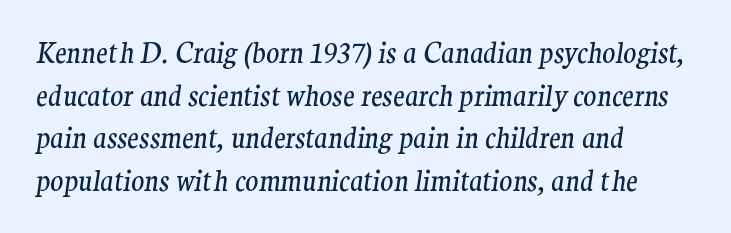
Standard letterfit; no display-style spreading of the glyphs. The glyphs are unaccompanied by any horizontal stroke below them. This rendering uses left alignment, leaving the right contour irregular. The lettering tilts uniformly, giving the passage an italic look.
